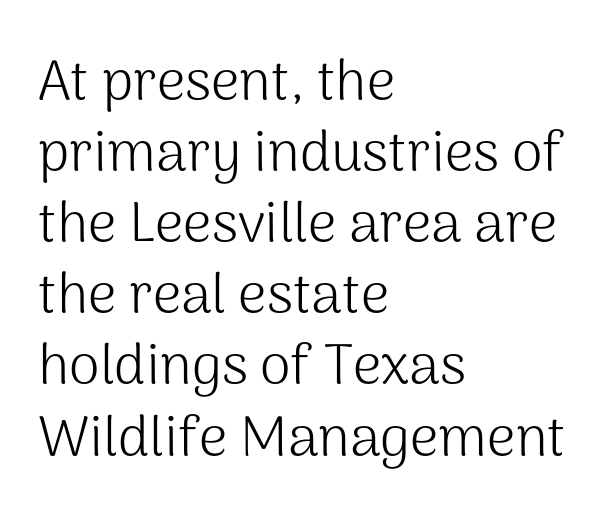
Q: Is the text bold? A: No.
Q: Is the text italic (slanted)? A: No, it is upright.
Q: Is the typeface a serif or a sans-serif typeface? A: Sans-serif.
Q: Is the text underlined? A: No.
Q: How is the paragraph aligned? A: Left-aligned.
Q: Is the spacing between letters normal or unusually wide? A: Normal.
Q: Is the spacing between lines tight, normal or loose? A: Normal.
Q: Width (condensed, normal, or wide)? A: Normal.
Q: Stroke contrast? A: Medium.
Q: x-height? A: Medium.
Q: Monospaced? A: No.
